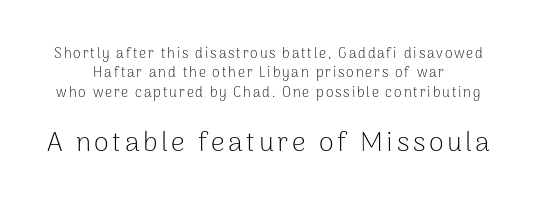
The image shows 27 px text type, upright; set normal line spacing (1.39x), not underlined; the second (bottom) block is 1.93x larger.
